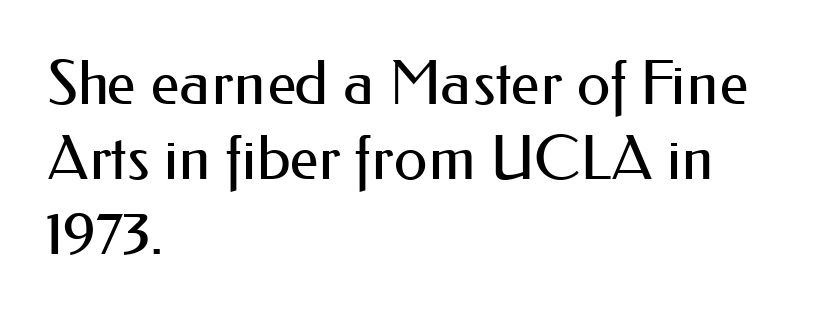
The area under the type is left untouched. Characters follow at the spacing the type designer built in. Examine the stroke ends and you'll find no serifs. No letter is thick-stroked: the sample isn't bold. Here the designer chose a conventional face with non-uniform glyph widths. Ordinary non-slanted type is in use.
